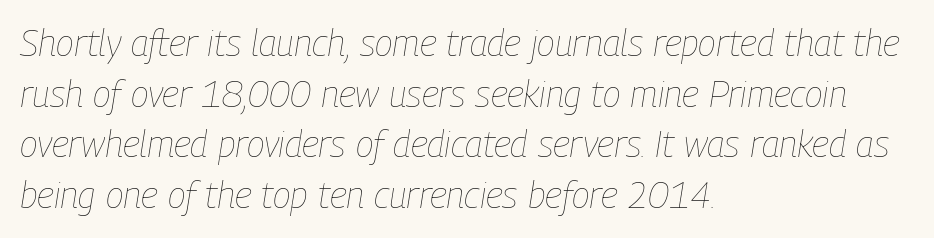
The image shows 37 px thin, condensed type, italic (leaning right); set left-aligned, normal line spacing (1.37x), normal letter spacing, not underlined; low stroke contrast and a medium x-height.
